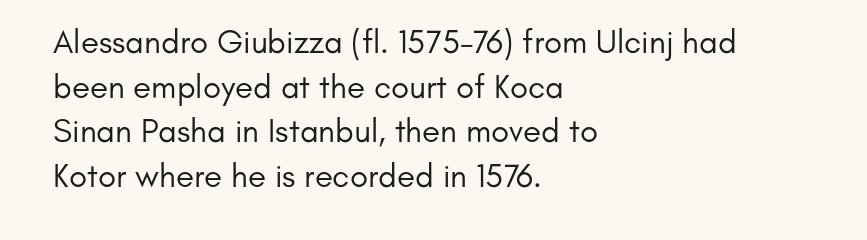
Q: Is the text bold? A: No.
Q: Is the text italic (slanted)? A: No, it is upright.
Q: Is the typeface a serif or a sans-serif typeface? A: Sans-serif.
Q: Is the text underlined? A: No.
Q: How is the paragraph aligned? A: Left-aligned.
Q: Is the spacing between letters normal or unusually wide? A: Normal.
Q: Is the spacing between lines tight, normal or loose? A: Normal.
Q: Width (condensed, normal, or wide)? A: Normal.
Q: Stroke contrast? A: Low.
Q: x-height? A: Small.
Q: Monospaced? A: No.
